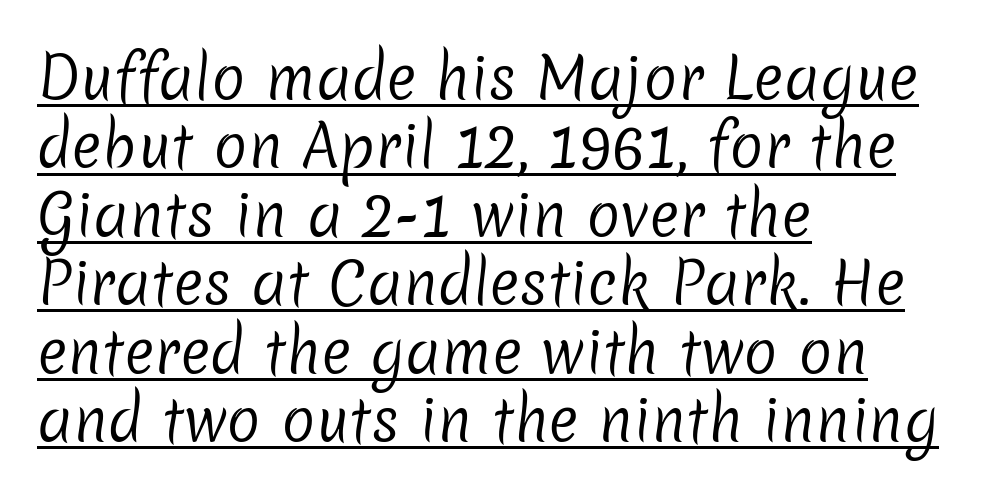
{"serif": "no", "bold": "no", "weight": "regular", "width": "normal", "stroke_contrast": "low", "x_height": "medium", "monospaced": "no", "underline": "yes", "align": "left", "line_spacing_ratio": 1.2, "letter_spacing": "normal", "letter_spacing_em": 0.0, "glyph_px": 57}
